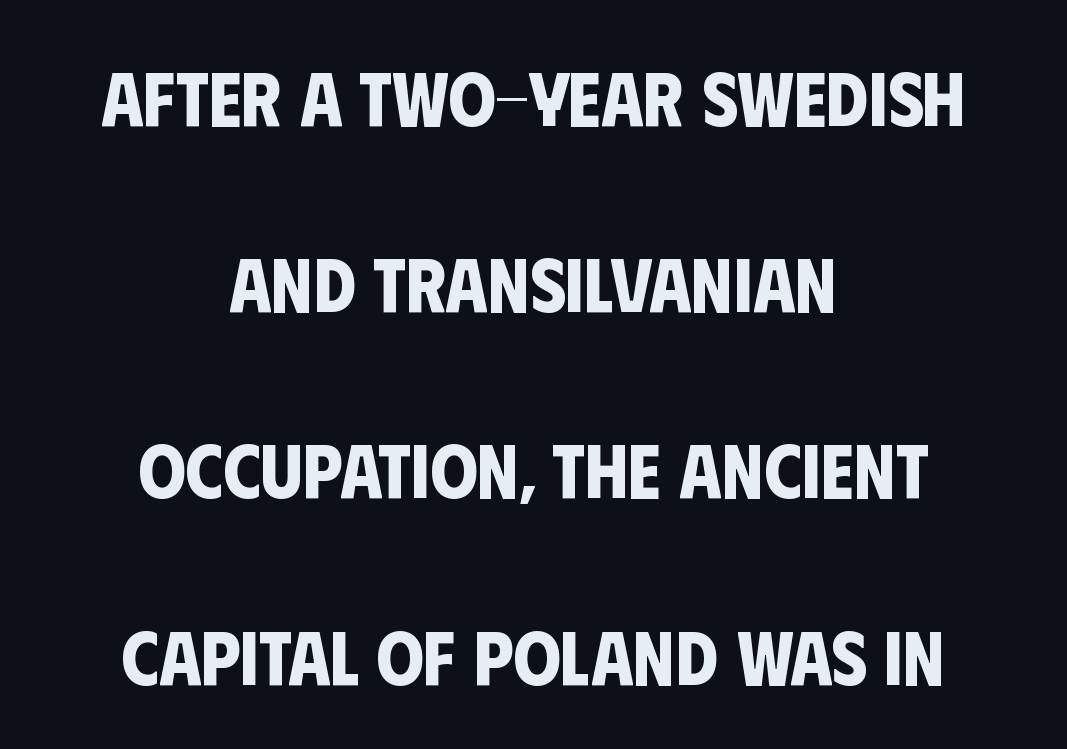
The image shows 76 px bold, condensed sans-serif type; set centered, loose line spacing (2.45x), normal letter spacing, not underlined; low stroke contrast and a large x-height.
